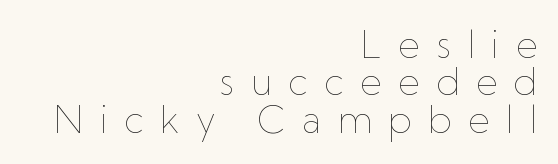
{"italic": "no", "bold": "no", "weight": "thin", "width": "normal", "stroke_contrast": "low", "x_height": "medium", "monospaced": "no", "underline": "no", "align": "right", "line_spacing": "tight", "line_spacing_ratio": 1.01, "letter_spacing": "wide", "letter_spacing_em": 0.44, "glyph_px": 37}
